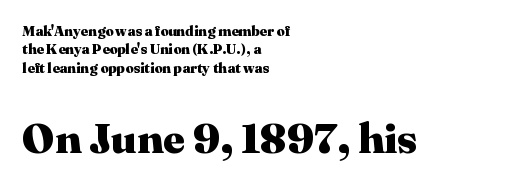
Serifs: yes, visible at the terminals of the letterforms. This rendering leaves character spacing at its baseline value. The letters advance in unequal steps, a hallmark of proportional type. The paragraph has a hard left edge and a soft right edge. The characters look thick and weighty, a clear bold. Nope, not italic — everything's standing straight.
